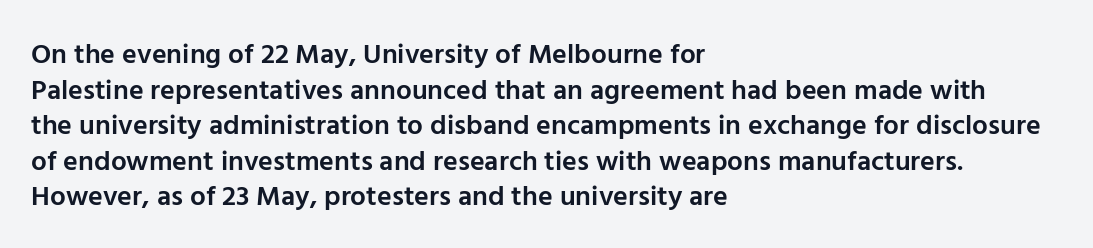
This is sans-serif lettering, the kind often seen on screens and signage. Descenders are the only things crossing below the line. The rag falls on the right side of this text block. Letter spacing: default. Leading matches the norm, producing a regular column.
